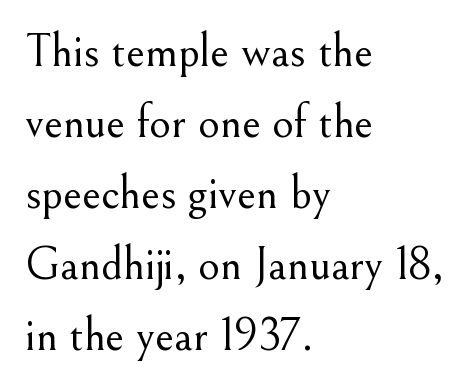
The image shows 47 px light serif type, upright; set left-aligned, normal line spacing (1.51x), normal letter spacing, not underlined; medium stroke contrast and a small x-height.
